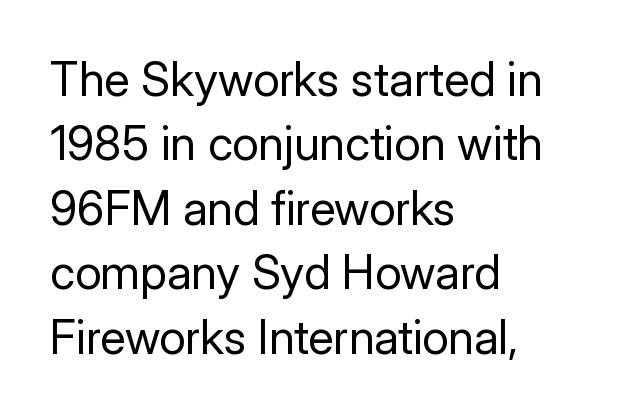
{"serif": "no", "italic": "no", "bold": "no", "weight": "regular", "width": "normal", "stroke_contrast": "low", "x_height": "medium", "monospaced": "no", "underline": "no", "align": "left", "line_spacing": "normal", "line_spacing_ratio": 1.37, "letter_spacing": "normal", "letter_spacing_em": 0.0, "glyph_px": 47}
